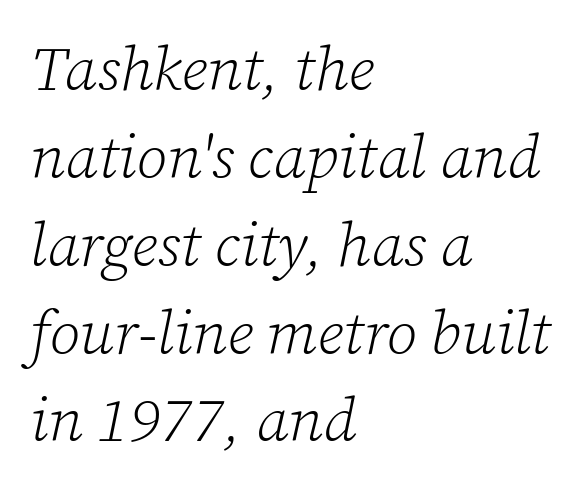
The image shows 61 px light serif type, italic (leaning right); set left-aligned, normal line spacing (1.44x), normal letter spacing, not underlined; low stroke contrast and a medium x-height.
